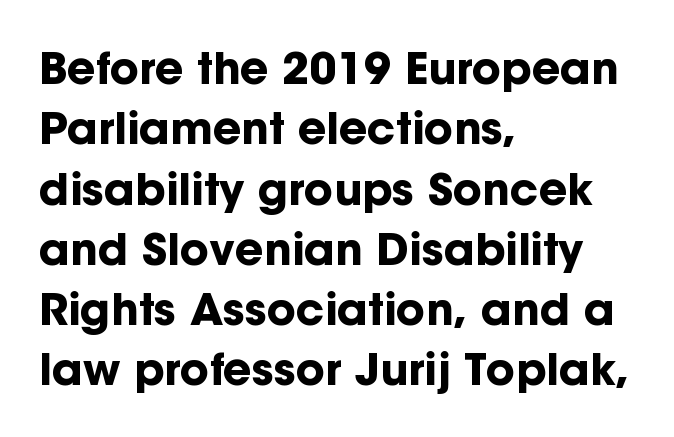
This rendering uses left alignment, leaving the right contour irregular. Each new line begins a customary step beneath the previous one. The gaps between neighbouring characters are ordinary and unremarkable. Lines of text with bare space underneath. Proportional: the letters do not fall into vertical columns. The rendering uses a bold face; every stroke is thick and dark.
